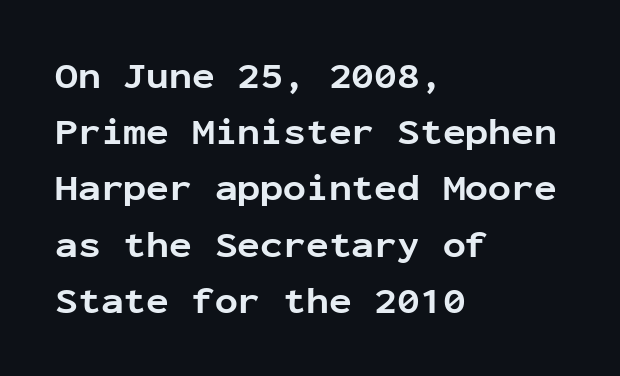
The image shows 38 px bold sans-serif type, upright, monospaced; set left-aligned, normal line spacing (1.48x), normal letter spacing, not underlined; low stroke contrast and a medium x-height.
